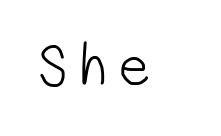
The image shows 57 px light, condensed sans-serif type; set unusually wide letter spacing (+0.26 em), not underlined; low stroke contrast and a medium x-height.
